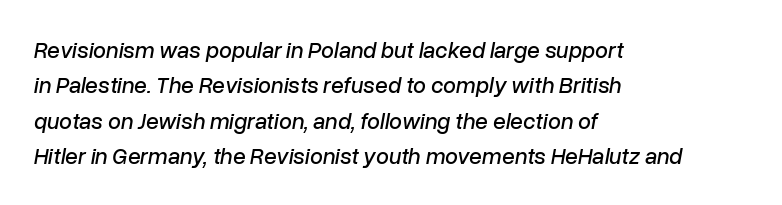
Notice how the passage keeps a crisp vertical edge on the left only. Spacing between characters is what you'd get straight out of the box. Quick note: italic. Check the space under the baseline: it is left empty. In terms of leading, this rendering sits right in the middle.
